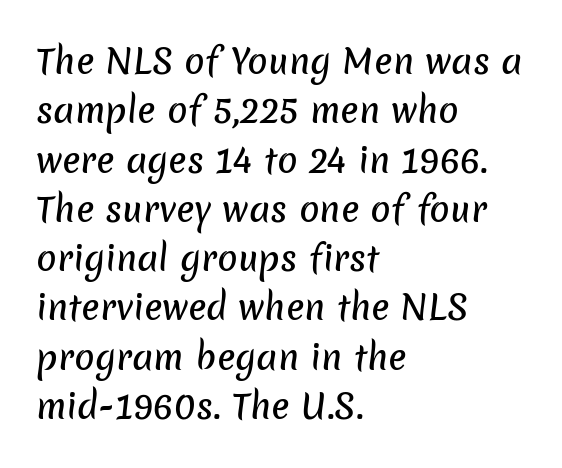
Q: Is the typeface a serif or a sans-serif typeface? A: Sans-serif.
Q: Is the text underlined? A: No.
Q: How is the paragraph aligned? A: Left-aligned.
Q: Is the spacing between letters normal or unusually wide? A: Normal.
Q: Is the spacing between lines tight, normal or loose? A: Normal.
Q: Width (condensed, normal, or wide)? A: Normal.
Q: Stroke contrast? A: Low.
Q: x-height? A: Medium.
Q: Monospaced? A: No.
